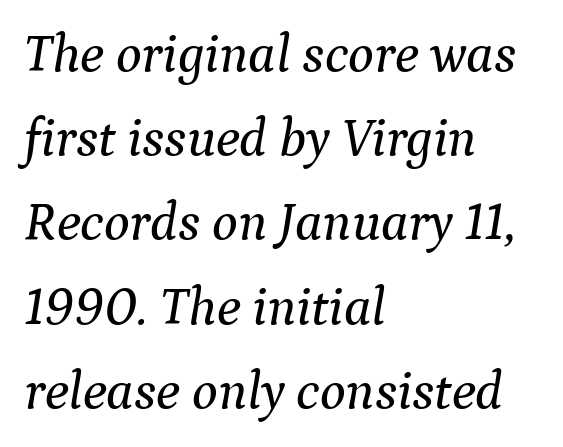
The image shows 54 px serif type, italic (leaning right); set left-aligned, normal line spacing (1.56x), normal letter spacing, not underlined; medium stroke contrast and a medium x-height.
